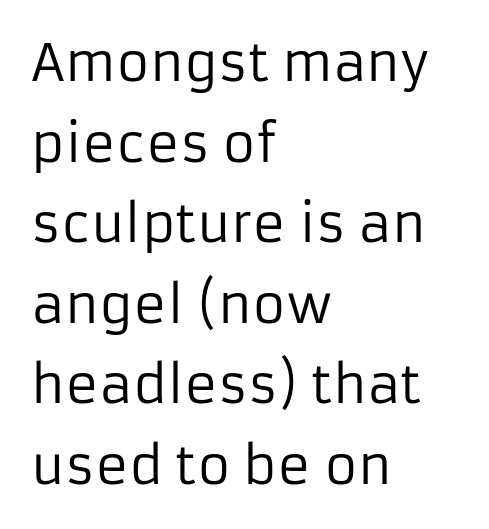
The image shows 51 px regular-weight sans-serif type, upright; set left-aligned, normal line spacing (1.58x), normal letter spacing, not underlined; low stroke contrast and a medium x-height.
